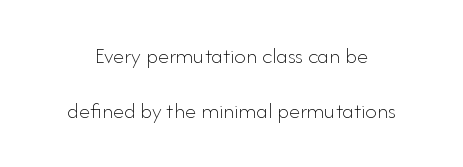
The image shows 23 px text type, upright; set loose line spacing (2.4x), normal letter spacing, not underlined.
